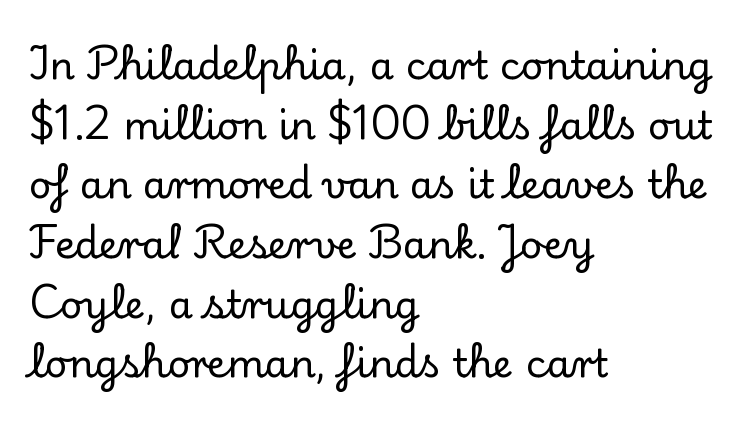
{"serif": "yes", "italic": "no", "width": "normal", "stroke_contrast": "low", "x_height": "small", "monospaced": "no", "underline": "no", "align": "left", "line_spacing": "normal", "line_spacing_ratio": 1.53, "letter_spacing": "normal", "letter_spacing_em": 0.0, "glyph_px": 39}
